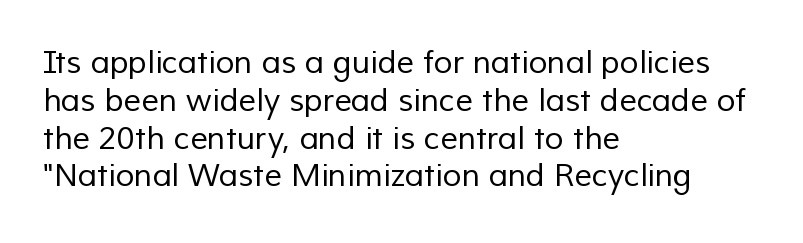
{"serif": "no", "bold": "no", "weight": "regular", "width": "normal", "stroke_contrast": "low", "x_height": "medium", "monospaced": "no", "underline": "no", "align": "left", "line_spacing_ratio": 1.22, "letter_spacing": "normal", "letter_spacing_em": 0.0, "glyph_px": 31}
